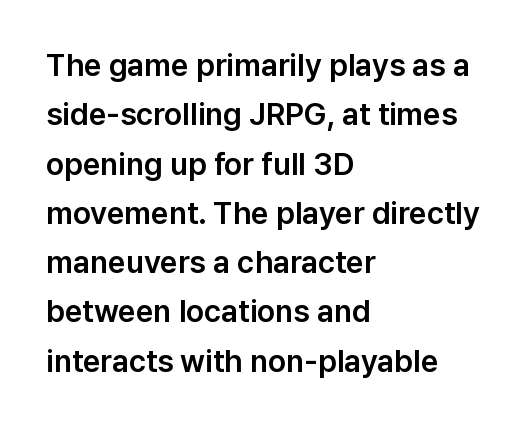
Q: Is the text italic (slanted)? A: No, it is upright.
Q: Is the typeface a serif or a sans-serif typeface? A: Sans-serif.
Q: Is the text underlined? A: No.
Q: How is the paragraph aligned? A: Left-aligned.
Q: Is the spacing between letters normal or unusually wide? A: Normal.
Q: Is the spacing between lines tight, normal or loose? A: Normal.
Q: Width (condensed, normal, or wide)? A: Normal.
Q: Stroke contrast? A: Low.
Q: x-height? A: Medium.
Q: Monospaced? A: No.
